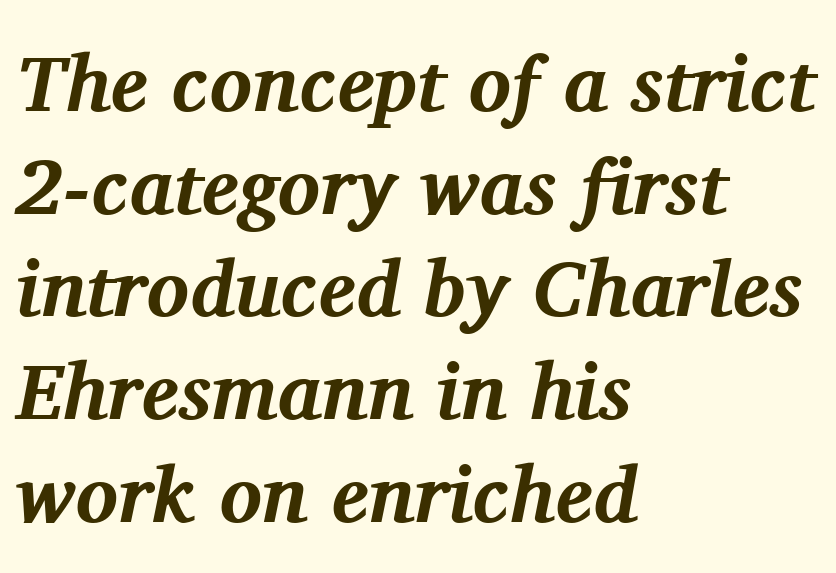
Each row of text sits above clean, open space. Think of a printed novel: that variable character pitch is what you see here. Tracking value appears to be zero — textbook default spacing. Typeset ragged right — the left edge is the straight one. Slant detected: the letters are inclined.
